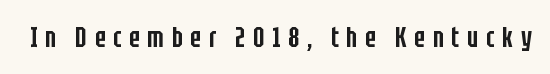
{"serif": "no", "italic": "no", "bold": "semi", "weight": "semibold", "width": "condensed", "stroke_contrast": "low", "x_height": "large", "monospaced": "no", "underline": "no", "letter_spacing": "wide", "letter_spacing_em": 0.26, "glyph_px": 29}
